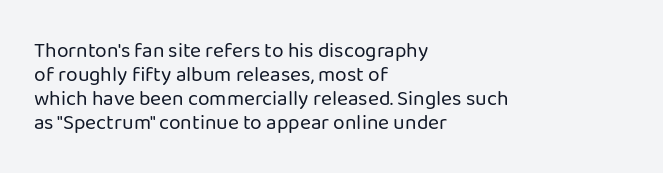
The image shows 21 px text type, upright; set left-aligned, tight line spacing (1.15x), normal letter spacing, not underlined.
